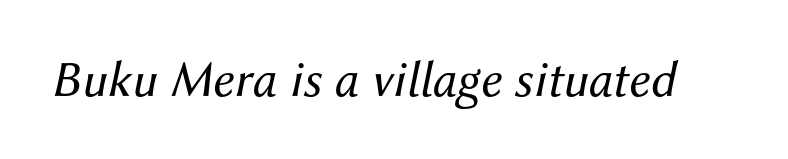
{"italic": "yes", "lean": "right", "slant_degrees": 12, "bold": "no", "weight": "regular", "width": "normal", "stroke_contrast": "medium", "x_height": "medium", "monospaced": "no", "underline": "no", "letter_spacing": "normal", "letter_spacing_em": 0.0, "glyph_px": 51}
